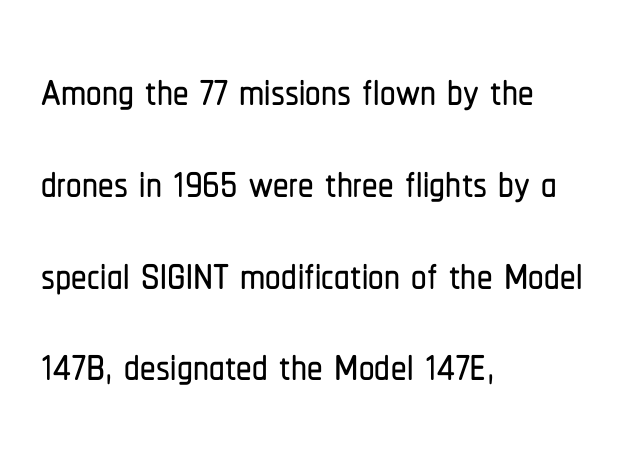
{"serif": "no", "italic": "no", "width": "condensed", "stroke_contrast": "low", "x_height": "medium", "monospaced": "no", "underline": "no", "align": "left", "line_spacing": "normal", "line_spacing_ratio": 1.48, "letter_spacing": "normal", "letter_spacing_em": 0.0, "glyph_px": 62}
